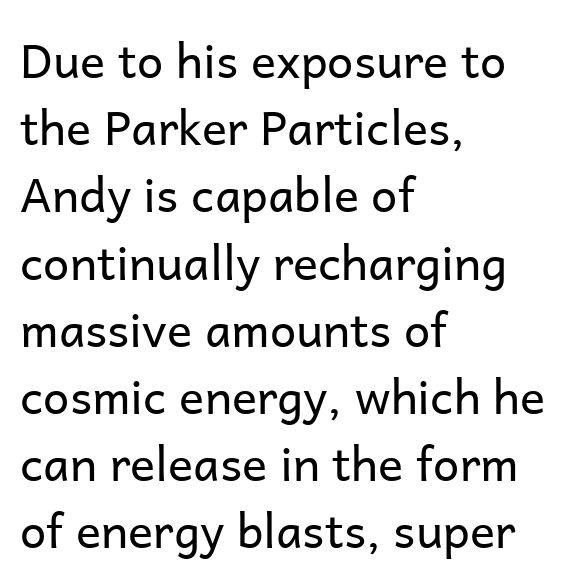
One glance says typical: line gaps are just what's usual. Decoration check: the copy has no underline. The lettering stays uniformly vertical, giving the passage a roman look. Does extra space separate the letters? No, they use regular spacing.
